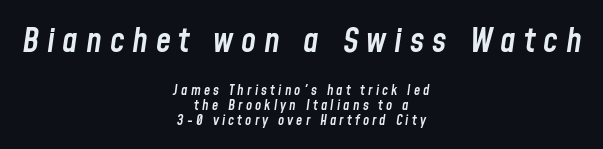
The image shows 34 px semibold, condensed type, italic (leaning right); set centered, tight line spacing (1.06x), unusually wide letter spacing (+0.23 em), not underlined; the first (top) block is 2.43x larger; low stroke contrast and a medium x-height.
